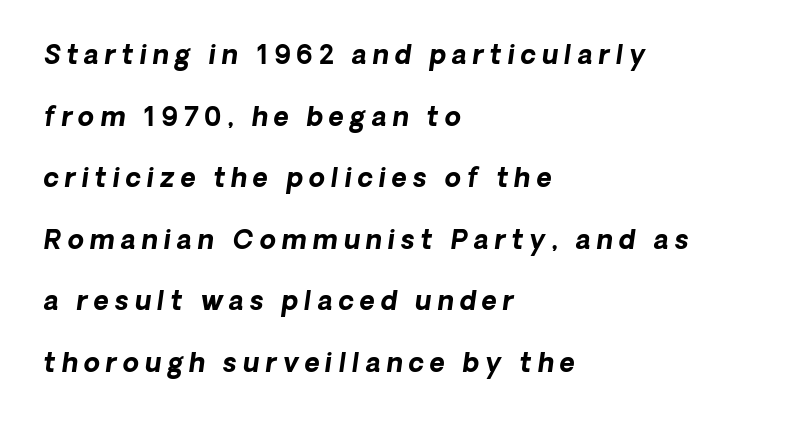
{"italic": "yes", "lean": "right", "slant_degrees": 8, "bold": "yes", "underline": "no", "align": "left", "line_spacing": "loose", "line_spacing_ratio": 2.37, "letter_spacing": "wide", "letter_spacing_em": 0.23, "glyph_px": 26}
